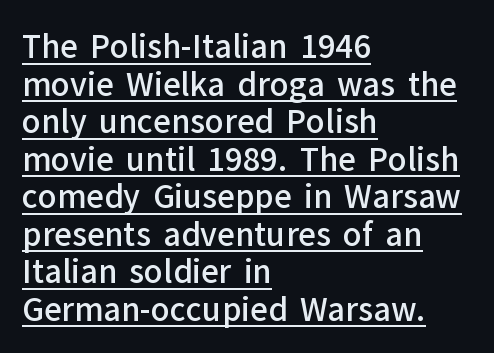
Q: Is the text bold? A: Semi-bold.
Q: Is the text italic (slanted)? A: No, it is upright.
Q: Is the typeface a serif or a sans-serif typeface? A: Sans-serif.
Q: Is the text underlined? A: Yes.
Q: How is the paragraph aligned? A: Left-aligned.
Q: Is the spacing between letters normal or unusually wide? A: Normal.
Q: Width (condensed, normal, or wide)? A: Normal.
Q: Stroke contrast? A: Low.
Q: x-height? A: Medium.
Q: Monospaced? A: No.
